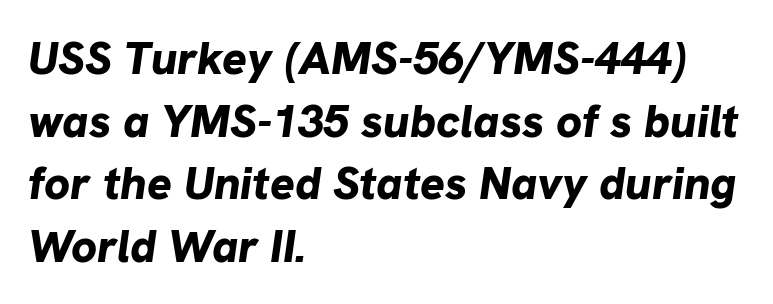
The image shows 46 px bold type, italic (leaning right); set left-aligned, normal line spacing (1.36x), normal letter spacing, not underlined; low stroke contrast and a medium x-height.
